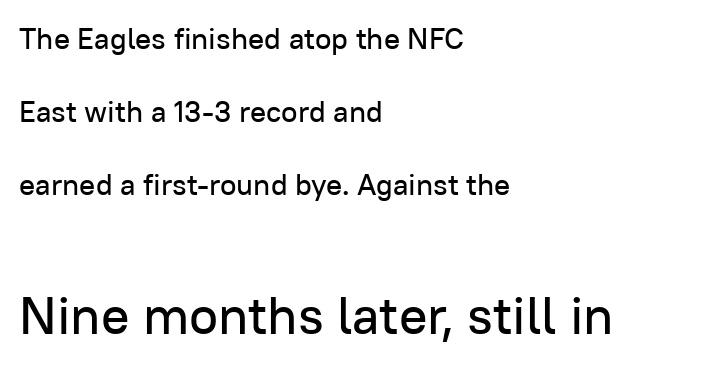
{"serif": "no", "italic": "no", "width": "normal", "stroke_contrast": "low", "x_height": "medium", "monospaced": "no", "underline": "no", "align": "left", "line_spacing": "loose", "line_spacing_ratio": 2.44, "letter_spacing": "normal", "letter_spacing_em": 0.0, "larger_block": "second", "size_ratio": 1.77, "glyph_px": 53}
